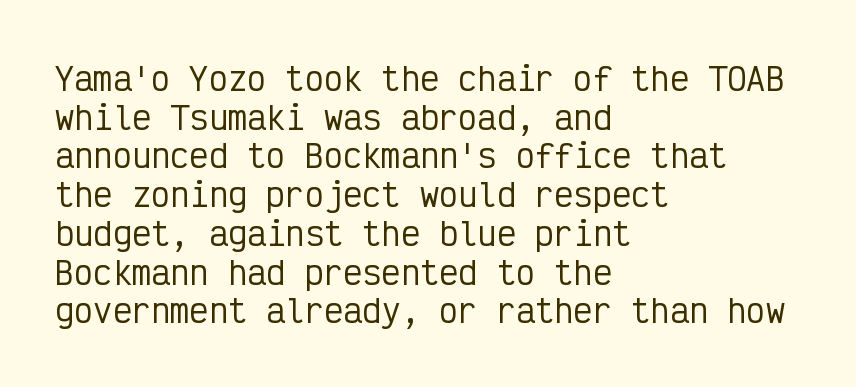
Q: Is the text italic (slanted)? A: No, it is upright.
Q: Is the typeface a serif or a sans-serif typeface? A: Sans-serif.
Q: Is the text underlined? A: No.
Q: How is the paragraph aligned? A: Left-aligned.
Q: Is the spacing between letters normal or unusually wide? A: Normal.
Q: Width (condensed, normal, or wide)? A: Condensed.
Q: Stroke contrast? A: Low.
Q: x-height? A: Medium.
Q: Monospaced? A: Yes.
